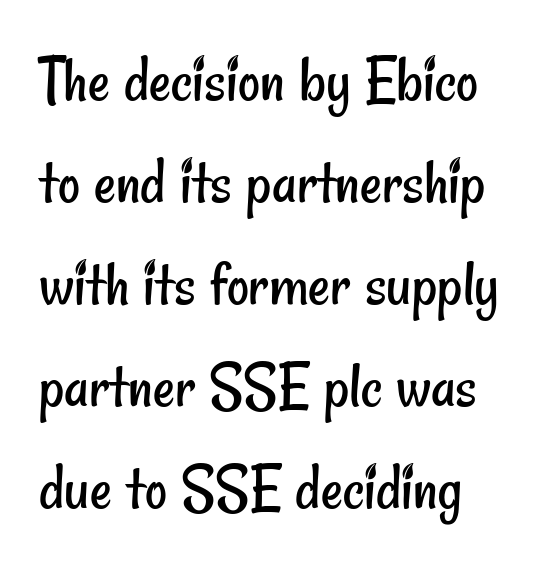
Q: Is the text bold? A: No.
Q: Is the typeface a serif or a sans-serif typeface? A: Sans-serif.
Q: Is the text underlined? A: No.
Q: How is the paragraph aligned? A: Left-aligned.
Q: Is the spacing between letters normal or unusually wide? A: Normal.
Q: Is the spacing between lines tight, normal or loose? A: Normal.
Q: Width (condensed, normal, or wide)? A: Condensed.
Q: Stroke contrast? A: Low.
Q: x-height? A: Small.
Q: Monospaced? A: No.
